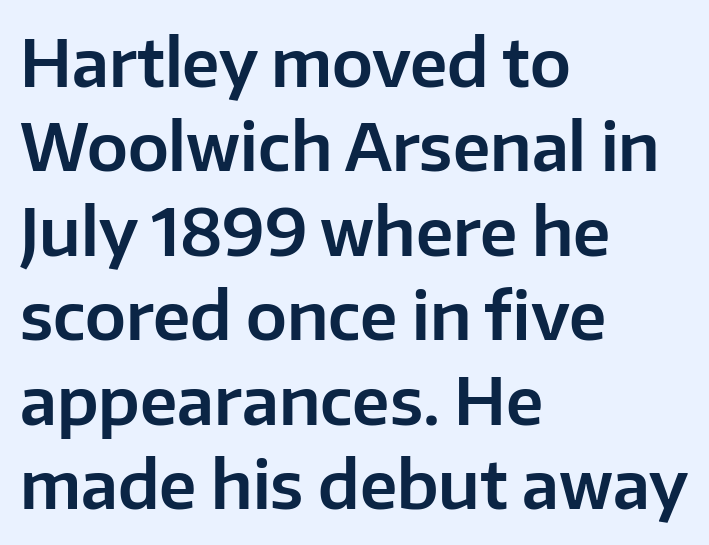
You can tell from the bare stems that sans-serif type was used. How are the letters spaced? Ordinarily, with no added tracking. How would I describe the line gaps? Plain and ordinary. The typography opts for an upright posture over an oblique one. Anything drawn beneath the words? Only blank space. Note the varied advance widths — an 'i' is clearly narrower than an 'm'.
